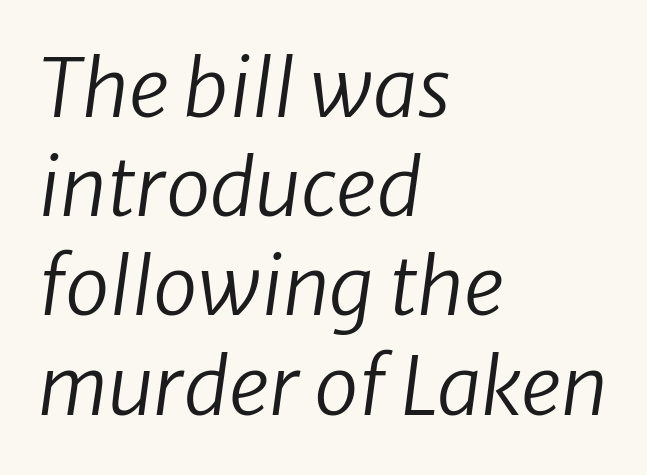
Stems and bowls with no extra thickness — not bold. Just letters on the line, the space beneath them empty. Tracking here is standard; glyphs follow each other at the usual distance. These lines are rendered in a variable-pitch font. Notice how the stems are inclined rather than vertical — that's the hallmark of italics.
